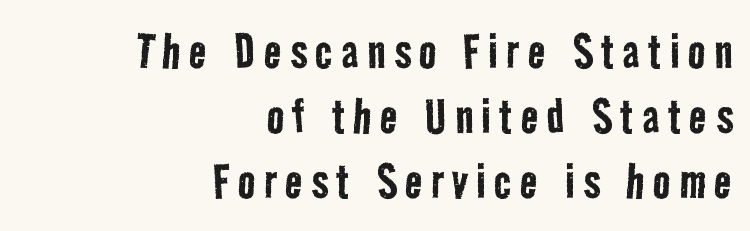
Q: Is the text bold? A: No.
Q: Is the typeface a serif or a sans-serif typeface? A: Sans-serif.
Q: Is the text underlined? A: No.
Q: How is the paragraph aligned? A: Right-aligned.
Q: Is the spacing between lines tight, normal or loose? A: Tight.
Q: Width (condensed, normal, or wide)? A: Condensed.
Q: Stroke contrast? A: Low.
Q: x-height? A: Medium.
Q: Monospaced? A: No.
